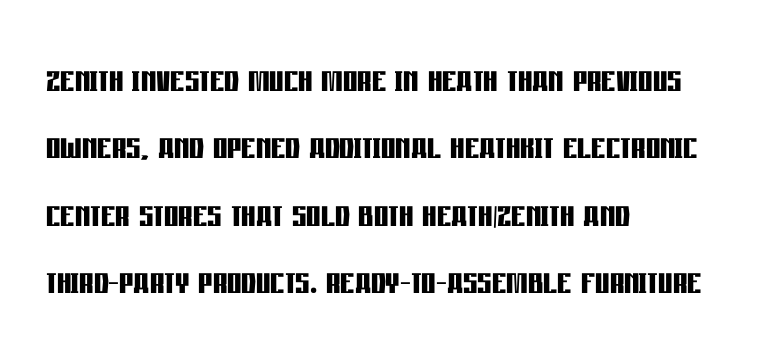
Q: Is the text bold? A: Yes.
Q: Is the text italic (slanted)? A: No, it is upright.
Q: Is the typeface a serif or a sans-serif typeface? A: Sans-serif.
Q: Is the text underlined? A: No.
Q: How is the paragraph aligned? A: Left-aligned.
Q: Is the spacing between letters normal or unusually wide? A: Normal.
Q: Is the spacing between lines tight, normal or loose? A: Normal.
Q: Width (condensed, normal, or wide)? A: Condensed.
Q: Stroke contrast? A: Low.
Q: x-height? A: Large.
Q: Monospaced? A: No.
